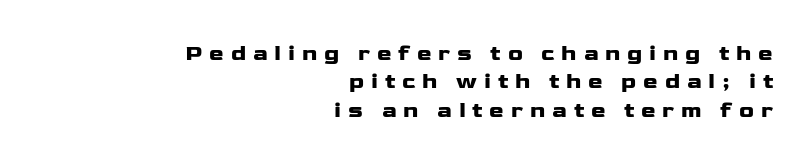
The gaps between neighbouring characters are conspicuously large. Horizontal alignment here is rightward, an uncommon choice for prose. Type without underlining. These lines were composed using upright roman letters. The rendering uses a moderate line-height, typical for paragraphs.
